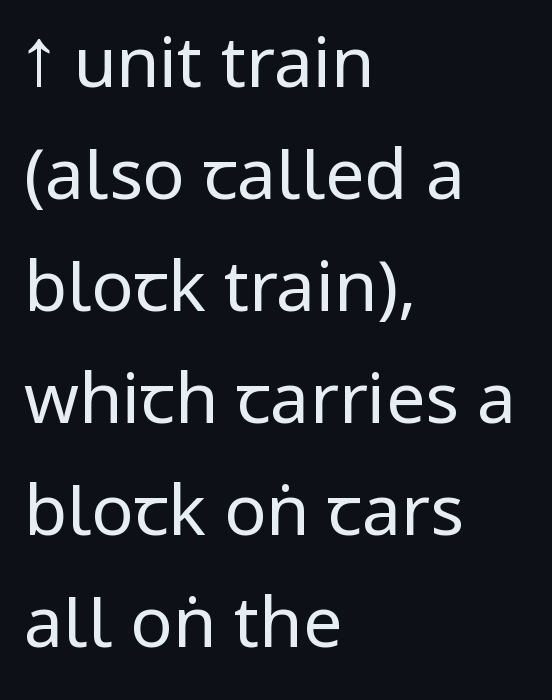
Q: Is the text bold? A: No.
Q: Is the text italic (slanted)? A: No, it is upright.
Q: Is the typeface a serif or a sans-serif typeface? A: Sans-serif.
Q: Is the text underlined? A: No.
Q: How is the paragraph aligned? A: Left-aligned.
Q: Is the spacing between letters normal or unusually wide? A: Normal.
Q: Is the spacing between lines tight, normal or loose? A: Normal.
Q: Width (condensed, normal, or wide)? A: Condensed.
Q: Stroke contrast? A: Low.
